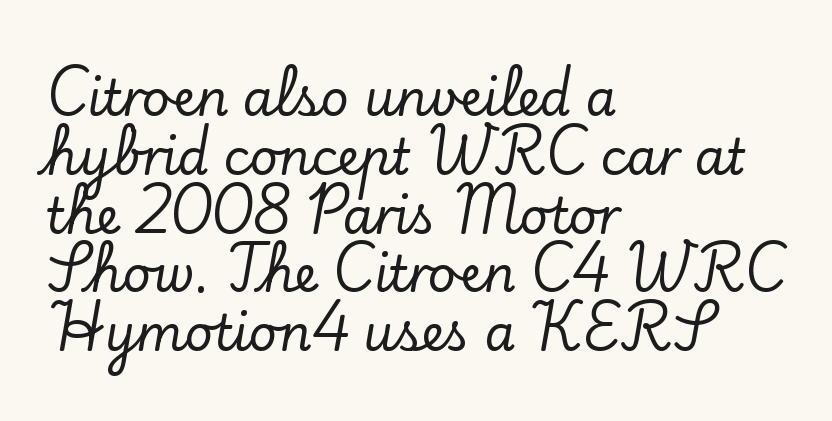
{"serif": "yes", "width": "normal", "stroke_contrast": "low", "x_height": "small", "monospaced": "no", "underline": "no", "align": "left", "line_spacing_ratio": 1.2, "letter_spacing": "normal", "letter_spacing_em": 0.0, "glyph_px": 49}
